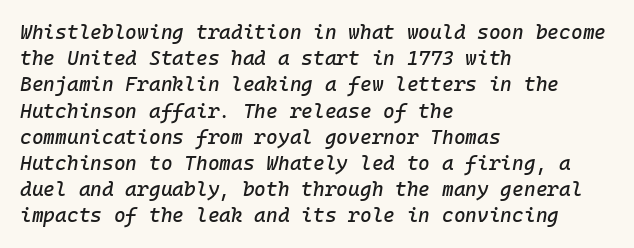
The designer left line spacing at the default. These lines stack with their left ends in a neat column. Observe the lean: these are italic letterforms. In terms of letterspacing, this is plain default setting.
